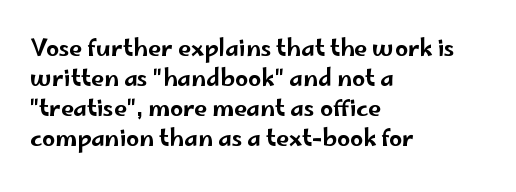
Q: Is the text italic (slanted)? A: No, it is upright.
Q: Is the text underlined? A: No.
Q: How is the paragraph aligned? A: Left-aligned.
Q: Is the spacing between letters normal or unusually wide? A: Normal.
Q: Is the spacing between lines tight, normal or loose? A: Normal.
